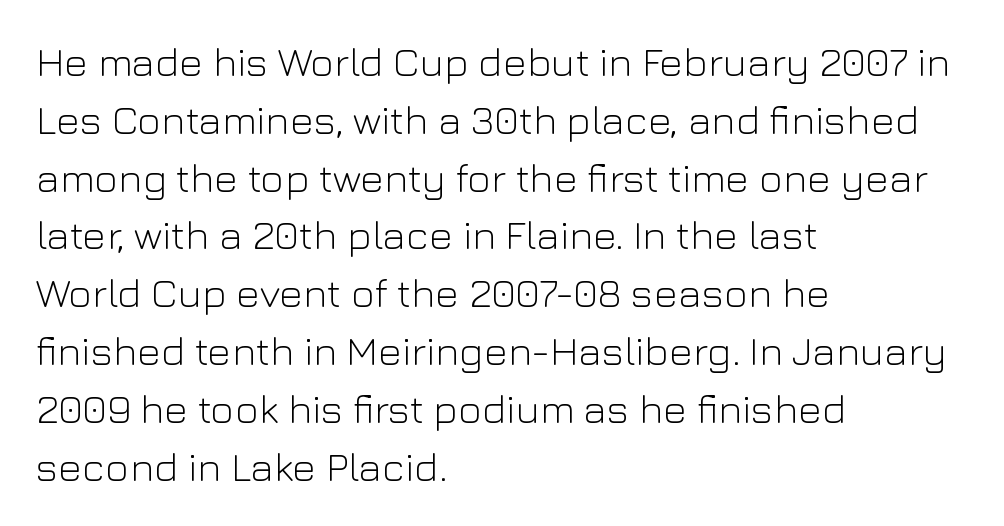
The rendering uses natural spacing where letterforms have individual widths. Weight: in the light-to-regular range. The text was rendered using a sans face with plain stroke endings. Compared with typical body copy, the letter spacing here is the same. Short and long lines alike share a common starting point at left. Type without underlining.
